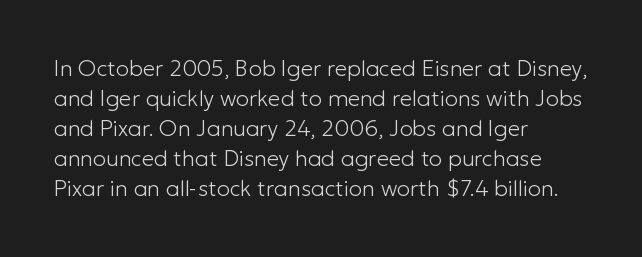
{"italic": "no", "bold": "no", "underline": "no", "align": "left", "line_spacing": "normal", "line_spacing_ratio": 1.36, "letter_spacing": "normal", "letter_spacing_em": 0.0, "glyph_px": 22}
